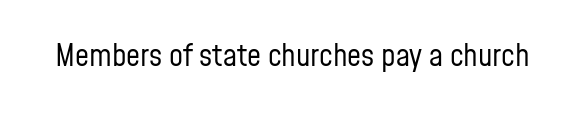
{"serif": "no", "italic": "no", "bold": "no", "weight": "regular", "width": "condensed", "stroke_contrast": "low", "x_height": "medium", "monospaced": "no", "underline": "no", "letter_spacing": "normal", "letter_spacing_em": 0.0, "glyph_px": 31}
